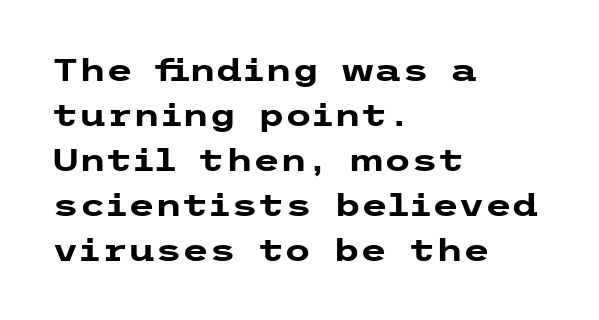
Q: Is the text bold? A: Yes.
Q: Is the text italic (slanted)? A: No, it is upright.
Q: Is the typeface a serif or a sans-serif typeface? A: Sans-serif.
Q: Is the text underlined? A: No.
Q: How is the paragraph aligned? A: Left-aligned.
Q: Is the spacing between letters normal or unusually wide? A: Normal.
Q: Is the spacing between lines tight, normal or loose? A: Normal.
Q: Width (condensed, normal, or wide)? A: Wide.
Q: Stroke contrast? A: Low.
Q: x-height? A: Medium.
